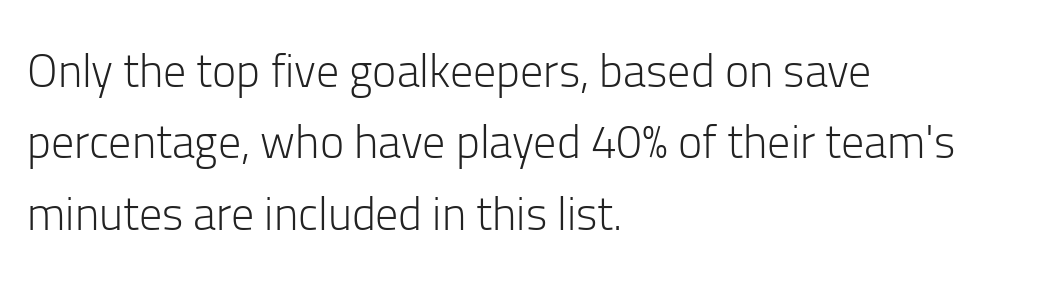
Q: Is the text bold? A: No.
Q: Is the text italic (slanted)? A: No, it is upright.
Q: Is the typeface a serif or a sans-serif typeface? A: Sans-serif.
Q: Is the text underlined? A: No.
Q: How is the paragraph aligned? A: Left-aligned.
Q: Is the spacing between letters normal or unusually wide? A: Normal.
Q: Is the spacing between lines tight, normal or loose? A: Normal.
Q: Width (condensed, normal, or wide)? A: Normal.
Q: Stroke contrast? A: Low.
Q: x-height? A: Medium.
Q: Monospaced? A: No.
